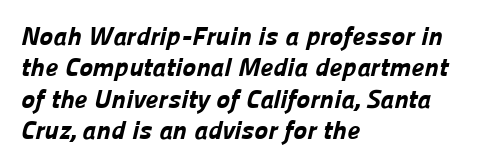
The image shows 26 px bold type; set left-aligned, line spacing 1.21x, normal letter spacing, not underlined.
